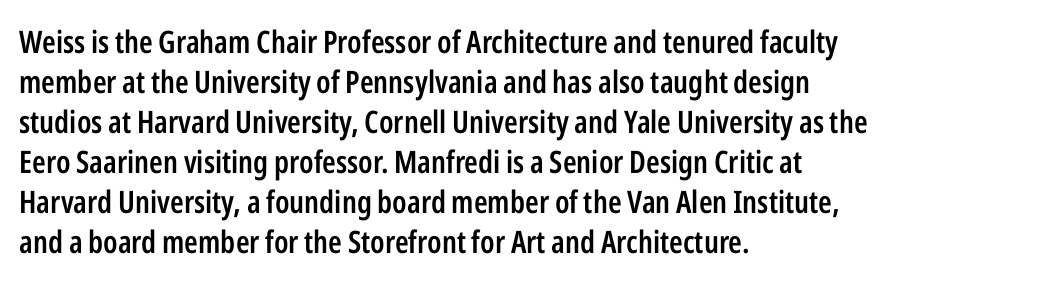
The image shows 31 px semibold, condensed sans-serif type, upright; set left-aligned, normal line spacing (1.29x), normal letter spacing, not underlined; low stroke contrast and a medium x-height.
